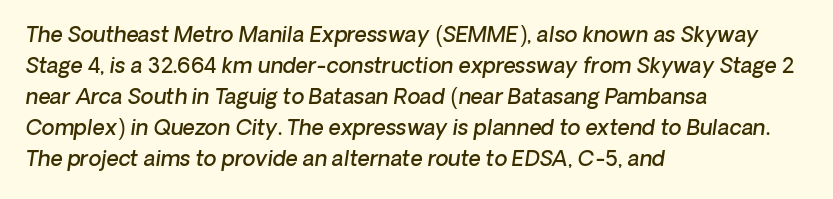
Q: Is the text bold? A: Semi-bold.
Q: Is the text italic (slanted)? A: Yes, it leans right by about 8 degrees.
Q: Is the text underlined? A: No.
Q: How is the paragraph aligned? A: Left-aligned.
Q: Is the spacing between letters normal or unusually wide? A: Normal.
Q: Is the spacing between lines tight, normal or loose? A: Normal.
